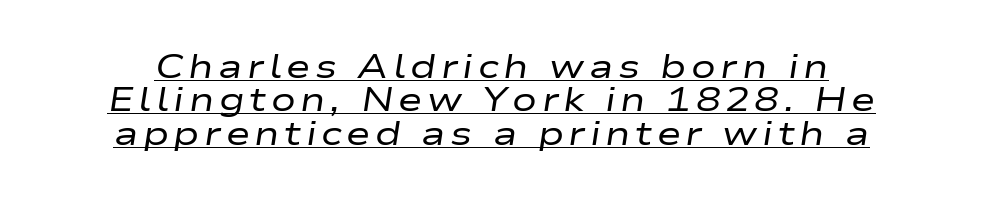
The image shows 33 px regular-weight, wide type, italic (leaning right); set centered, tight line spacing (1.01x), underlined; low stroke contrast and a medium x-height.
